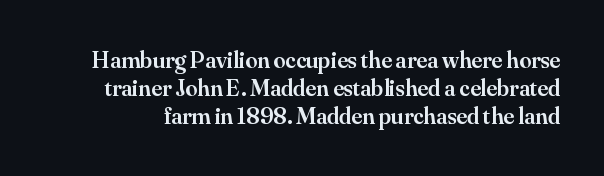
{"italic": "no", "bold": "semi", "underline": "no", "line_spacing_ratio": 1.17, "letter_spacing": "normal", "letter_spacing_em": 0.0, "glyph_px": 24}
